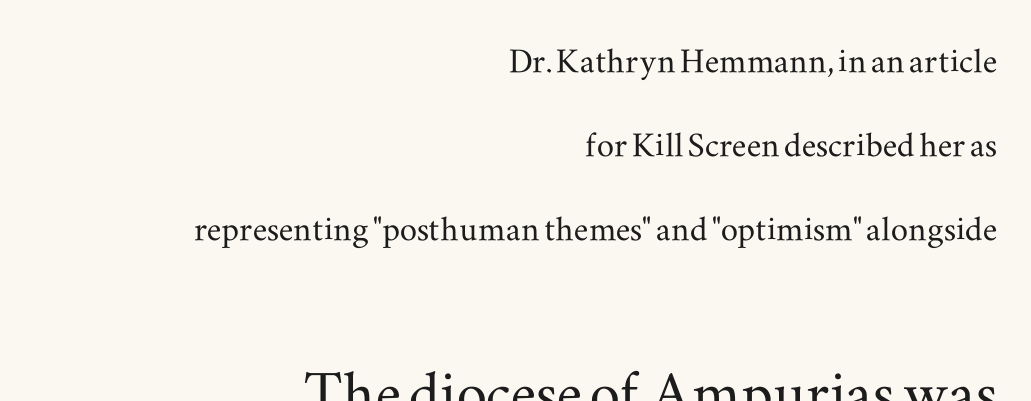
This rendering employs a face with finishing strokes, i.e., a serif. The face used here is rendered with its standard letterfit. Notice how the stems are strictly vertical — no italics here. Anything drawn beneath the words? Only blank space.
